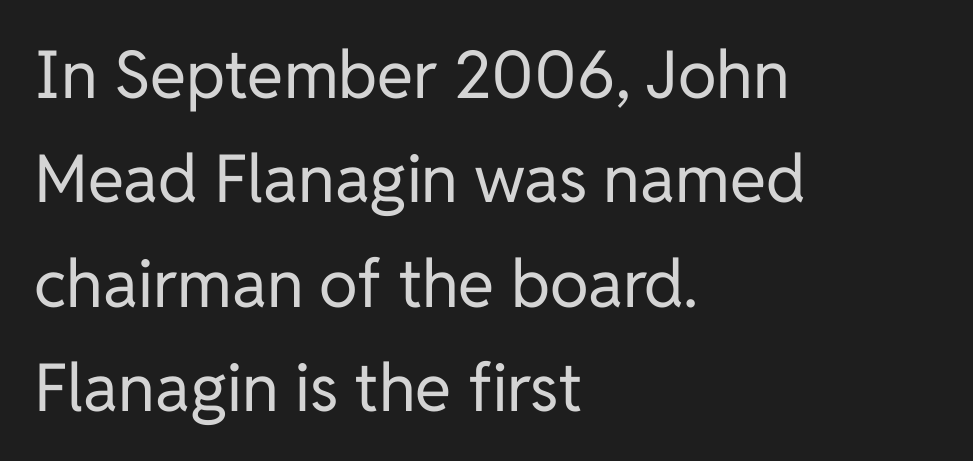
The image shows 66 px regular-weight sans-serif type, upright; set left-aligned, normal line spacing (1.58x), normal letter spacing, not underlined; low stroke contrast and a medium x-height.
